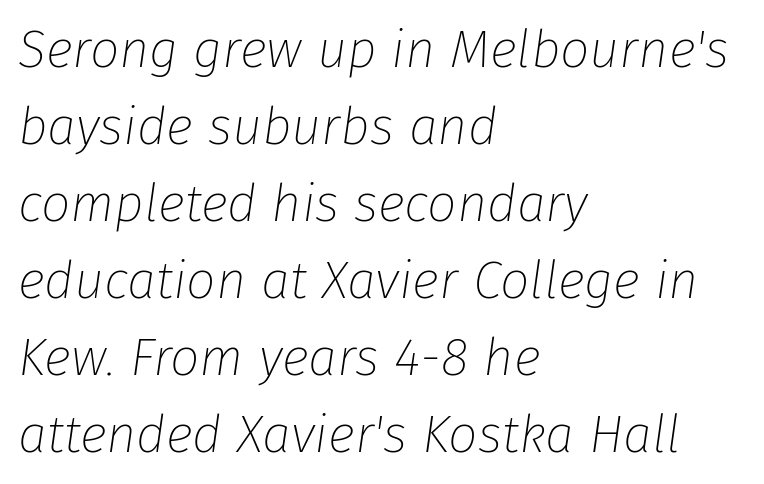
Q: Is the text bold? A: No.
Q: Is the text italic (slanted)? A: Yes, it leans right by about 8 degrees.
Q: Is the text underlined? A: No.
Q: How is the paragraph aligned? A: Left-aligned.
Q: Is the spacing between letters normal or unusually wide? A: Normal.
Q: Is the spacing between lines tight, normal or loose? A: Normal.
Q: Width (condensed, normal, or wide)? A: Normal.
Q: Stroke contrast? A: Low.
Q: x-height? A: Medium.
Q: Monospaced? A: No.
